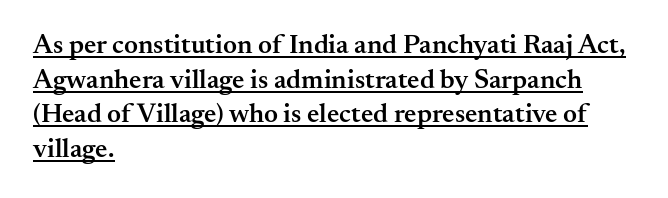
Q: Is the text bold? A: Semi-bold.
Q: Is the text italic (slanted)? A: No, it is upright.
Q: Is the text underlined? A: Yes.
Q: How is the paragraph aligned? A: Left-aligned.
Q: Is the spacing between letters normal or unusually wide? A: Normal.
Q: Is the spacing between lines tight, normal or loose? A: Normal.
